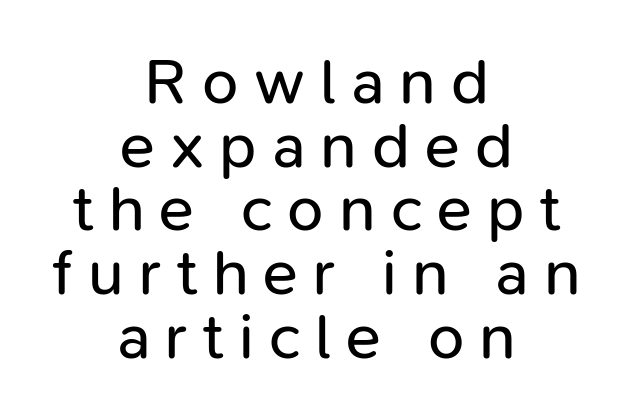
Q: Is the text bold? A: No.
Q: Is the text italic (slanted)? A: No, it is upright.
Q: Is the typeface a serif or a sans-serif typeface? A: Sans-serif.
Q: Is the text underlined? A: No.
Q: How is the paragraph aligned? A: Centered.
Q: Is the spacing between letters normal or unusually wide? A: Unusually wide.
Q: Is the spacing between lines tight, normal or loose? A: Tight.
Q: Width (condensed, normal, or wide)? A: Normal.
Q: Stroke contrast? A: Low.
Q: x-height? A: Medium.
Q: Monospaced? A: No.
